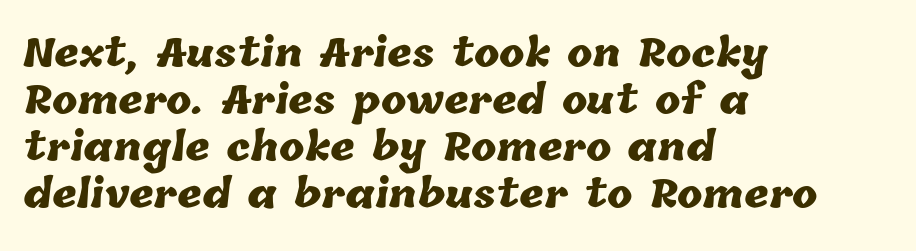
Q: Is the text bold? A: Yes.
Q: Is the text underlined? A: No.
Q: How is the paragraph aligned? A: Left-aligned.
Q: Is the spacing between letters normal or unusually wide? A: Normal.
Q: Width (condensed, normal, or wide)? A: Normal.
Q: Stroke contrast? A: Low.
Q: x-height? A: Medium.
Q: Monospaced? A: No.
